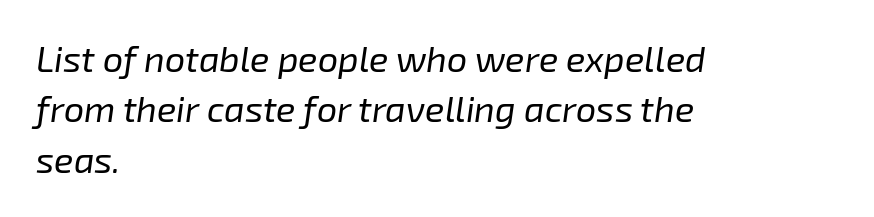
Compared with a centered layout, this one pins lines to the left instead. Quick note: interline space is typical. In terms of letterspacing, this is plain default setting. No extra ink here — the face is not bold.
